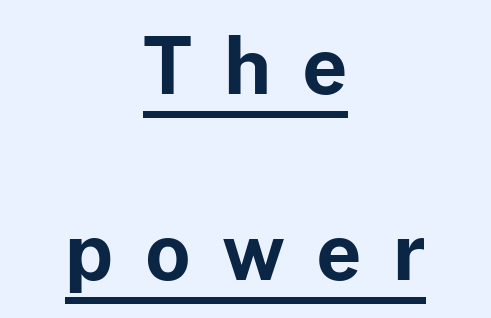
The image shows 78 px bold sans-serif type, upright; set centered, loose line spacing (2.39x), unusually wide letter spacing (+0.4 em), underlined; low stroke contrast and a medium x-height.
